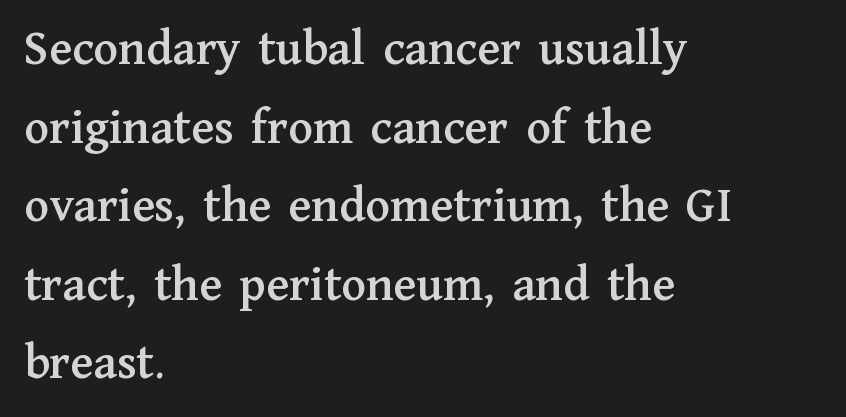
The image shows 51 px serif type, upright; set left-aligned, normal line spacing (1.54x), normal letter spacing, not underlined; medium stroke contrast and a medium x-height.
